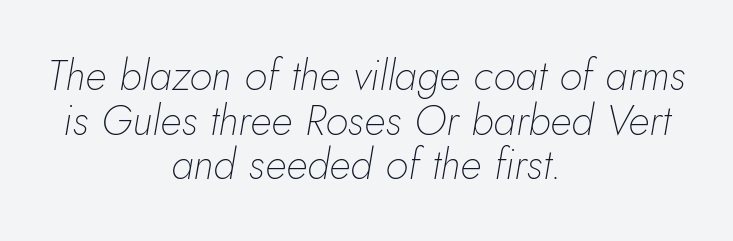
Q: Is the text bold? A: No.
Q: Is the text italic (slanted)? A: Yes, it leans right by about 5 degrees.
Q: Is the text underlined? A: No.
Q: How is the paragraph aligned? A: Centered.
Q: Is the spacing between letters normal or unusually wide? A: Normal.
Q: Is the spacing between lines tight, normal or loose? A: Tight.
Q: Width (condensed, normal, or wide)? A: Normal.
Q: Stroke contrast? A: Low.
Q: x-height? A: Small.
Q: Monospaced? A: No.
